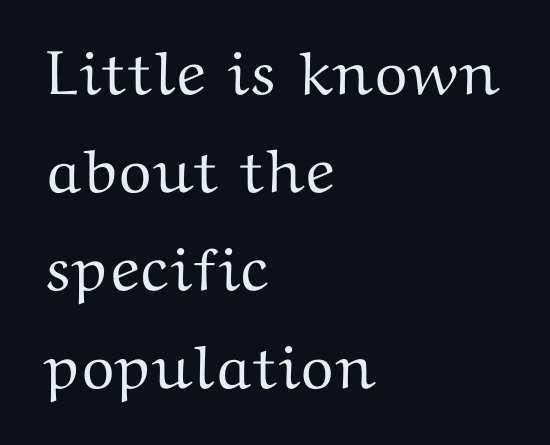
Q: Is the text italic (slanted)? A: No, it is upright.
Q: Is the typeface a serif or a sans-serif typeface? A: Serif.
Q: Is the text underlined? A: No.
Q: How is the paragraph aligned? A: Left-aligned.
Q: Is the spacing between letters normal or unusually wide? A: Normal.
Q: Is the spacing between lines tight, normal or loose? A: Normal.
Q: Width (condensed, normal, or wide)? A: Wide.
Q: Stroke contrast? A: Medium.
Q: x-height? A: Medium.
Q: Monospaced? A: No.
